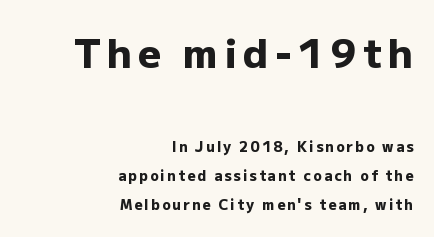
{"serif": "no", "italic": "no", "bold": "yes", "weight": "heavy", "width": "normal", "stroke_contrast": "low", "x_height": "medium", "monospaced": "no", "underline": "no", "align": "right", "line_spacing": "loose", "line_spacing_ratio": 2.06, "larger_block": "first", "size_ratio": 2.86, "glyph_px": 40}
